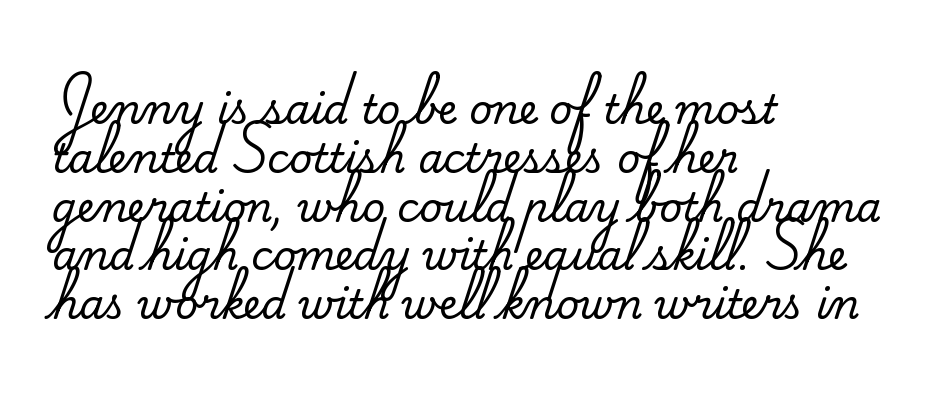
The image shows 40 px serif type; set left-aligned, line spacing 1.22x, normal letter spacing, not underlined; medium stroke contrast and a small x-height.
